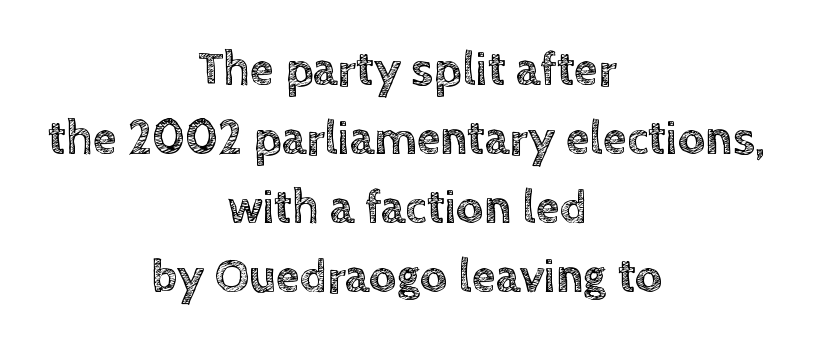
The compositor balanced each line on the midline. Quick note: interline space is typical. The typography opts for an upright posture over an oblique one. You could not count columns in this text — the font is proportionally spaced.
